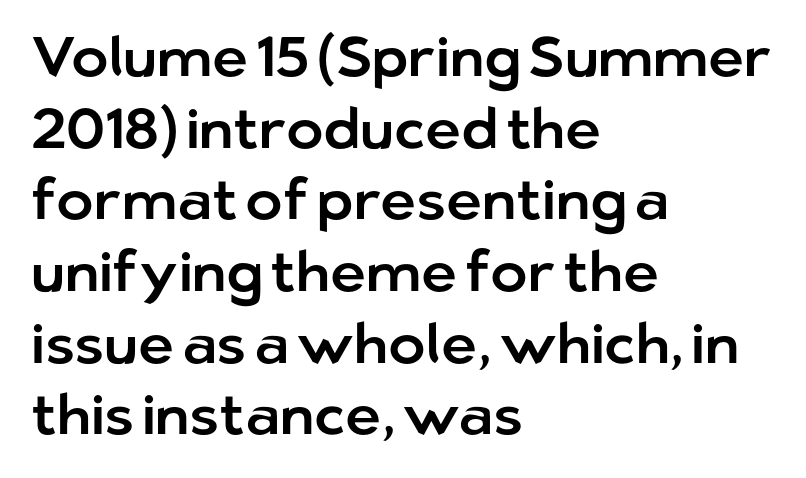
Q: Is the text italic (slanted)? A: No, it is upright.
Q: Is the typeface a serif or a sans-serif typeface? A: Sans-serif.
Q: Is the text underlined? A: No.
Q: How is the paragraph aligned? A: Left-aligned.
Q: Is the spacing between letters normal or unusually wide? A: Normal.
Q: Is the spacing between lines tight, normal or loose? A: Normal.
Q: Width (condensed, normal, or wide)? A: Normal.
Q: Stroke contrast? A: Low.
Q: x-height? A: Medium.
Q: Monospaced? A: No.
